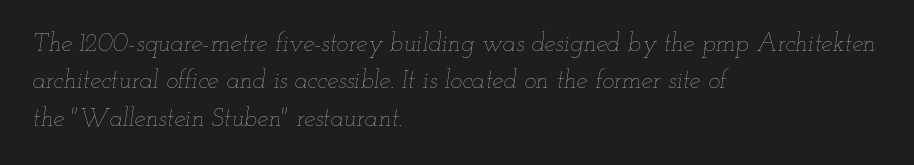
{"italic": "yes", "lean": "right", "slant_degrees": 12, "bold": "no", "underline": "no", "align": "left", "line_spacing": "normal", "line_spacing_ratio": 1.5, "letter_spacing": "normal", "letter_spacing_em": 0.0, "glyph_px": 25}
